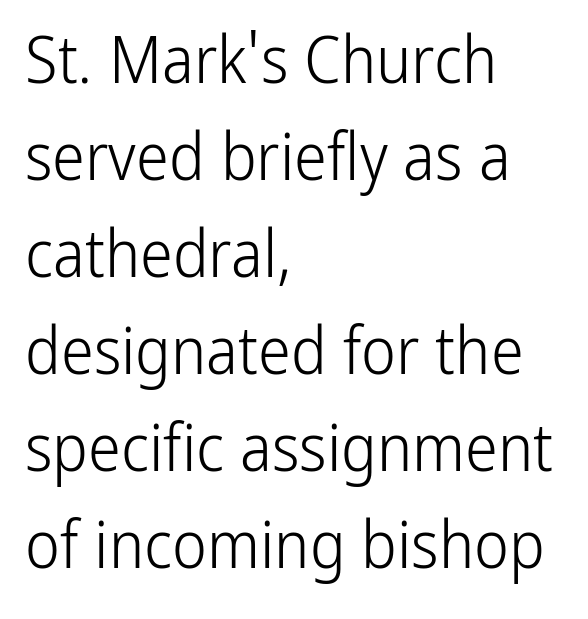
Q: Is the text bold? A: No.
Q: Is the text italic (slanted)? A: No, it is upright.
Q: Is the typeface a serif or a sans-serif typeface? A: Sans-serif.
Q: Is the text underlined? A: No.
Q: How is the paragraph aligned? A: Left-aligned.
Q: Is the spacing between letters normal or unusually wide? A: Normal.
Q: Is the spacing between lines tight, normal or loose? A: Normal.
Q: Width (condensed, normal, or wide)? A: Condensed.
Q: Stroke contrast? A: Low.
Q: x-height? A: Medium.
Q: Monospaced? A: No.
